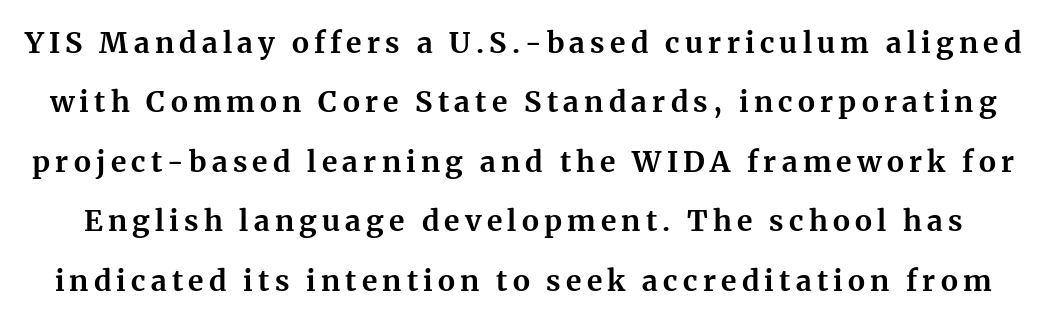
Q: Is the text bold? A: Yes.
Q: Is the text italic (slanted)? A: No, it is upright.
Q: Is the typeface a serif or a sans-serif typeface? A: Serif.
Q: Is the text underlined? A: No.
Q: Is the spacing between lines tight, normal or loose? A: Loose.
Q: Width (condensed, normal, or wide)? A: Normal.
Q: Stroke contrast? A: Medium.
Q: x-height? A: Medium.
Q: Monospaced? A: No.
